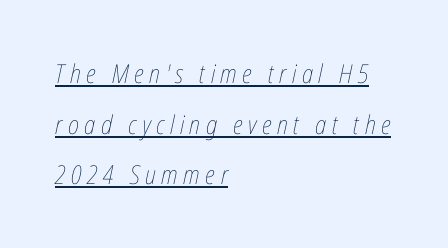
The image shows 26 px text type, italic (leaning right); set left-aligned, loose line spacing (1.95x), unusually wide letter spacing (+0.21 em), underlined.
